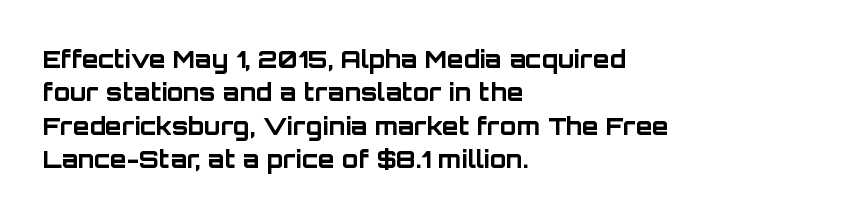
You can tell it's not italic because the verticals are truly vertical. Descender tails drop into unmarked territory. Baseline-to-baseline distance is the conventional proportion of letter height. Nobody touched the tracking dial on this one. Thick stems and heavy bowls — unmistakably bold. One-word summary of the alignment: left.
